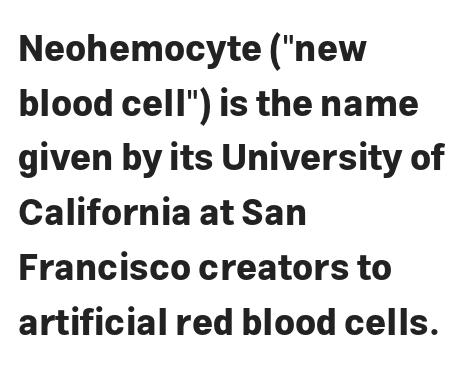
The image shows 36 px bold sans-serif type, upright; set left-aligned, normal line spacing (1.52x), normal letter spacing, not underlined; low stroke contrast and a medium x-height.
